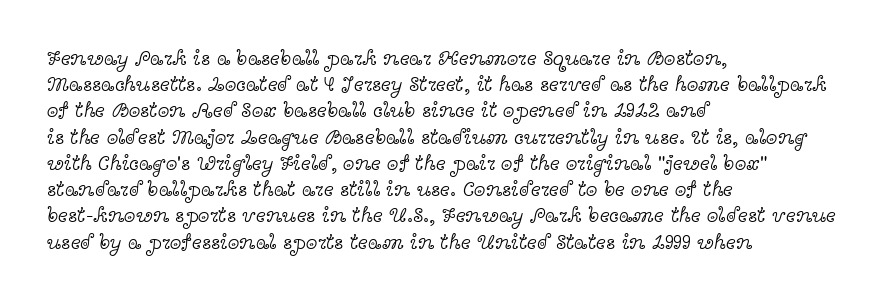
Q: Is the text bold? A: No.
Q: Is the text italic (slanted)? A: Yes.
Q: Is the text underlined? A: No.
Q: How is the paragraph aligned? A: Left-aligned.
Q: Is the spacing between letters normal or unusually wide? A: Normal.
Q: Is the spacing between lines tight, normal or loose? A: Normal.
